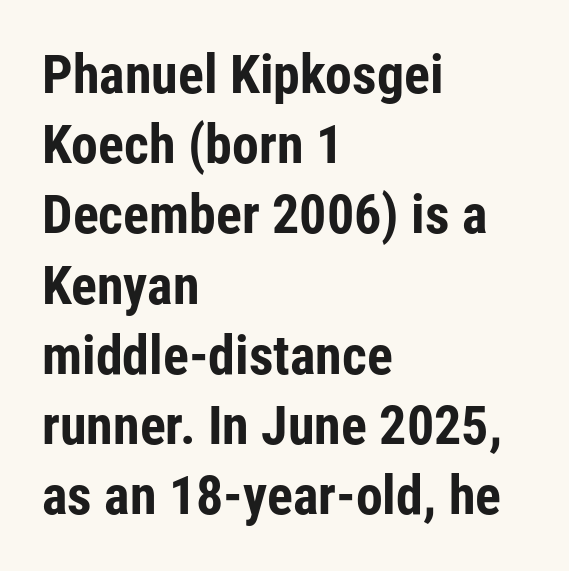
Each new line begins a customary step beneath the previous one. Think of a printed novel: that variable character pitch is what you see here. This is the regular roman posture of the typeface. Quick note: underline off.
